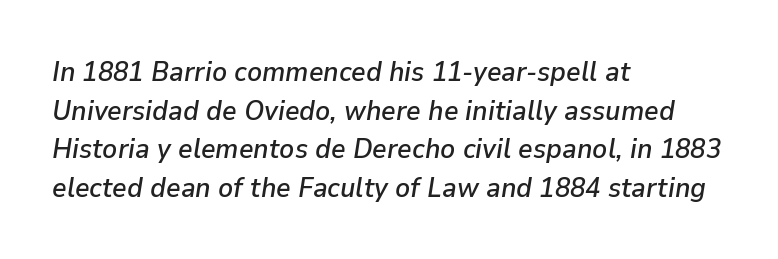
Q: Is the text italic (slanted)? A: Yes, it leans right by about 9 degrees.
Q: Is the text underlined? A: No.
Q: How is the paragraph aligned? A: Left-aligned.
Q: Is the spacing between letters normal or unusually wide? A: Normal.
Q: Is the spacing between lines tight, normal or loose? A: Normal.
Q: Width (condensed, normal, or wide)? A: Normal.
Q: Stroke contrast? A: Low.
Q: x-height? A: Medium.
Q: Monospaced? A: No.
